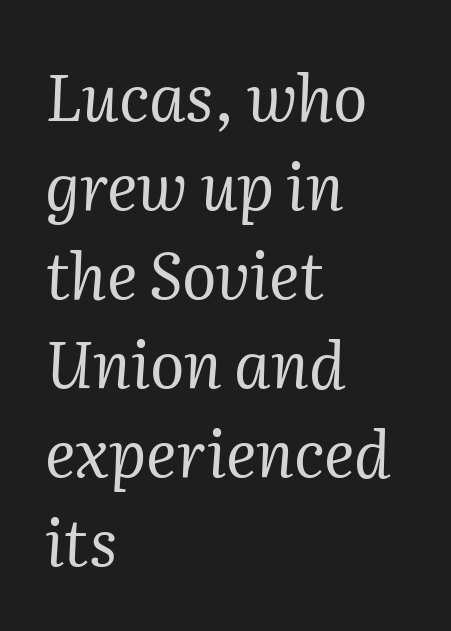
Style check: oblique. No extra ink here — the face is not bold. Unmarked baselines from the first word to the last. Each word holds together tightly as a unit, with standard inter-letter gaps. Reading down the column, the eye jumps a familiar distance to each next line. If you drew a ruler down the left edge, every line would touch it.
